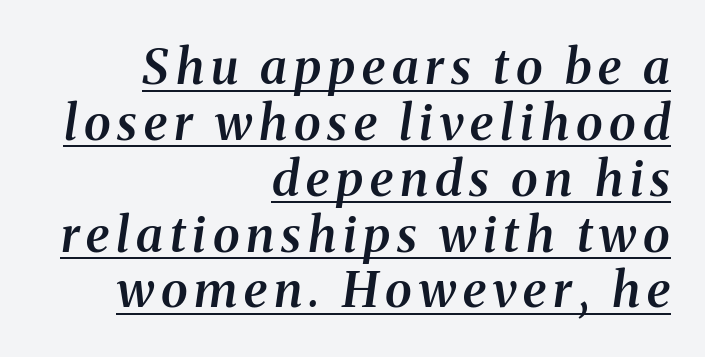
To sum up the face: it has serifs. One-word summary of the alignment: right. The letters are slanted; this is an italic face. Each glyph is drawn with semibold strokes, heavier than normal yet not fully bold.
